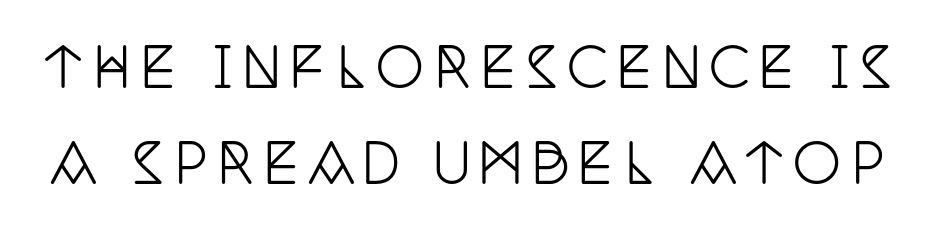
The image shows 54 px condensed serif type, upright; set line spacing 1.78x, not underlined; low stroke contrast and a large x-height.
